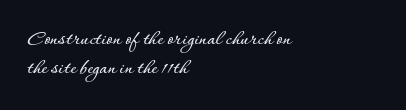
Descender tails drop into unmarked territory. Horizontal alignment here is leftward, the default for most running prose. Does extra space separate the letters? No, they use regular spacing. Evenly set lines give the paragraph a standard silhouette.
